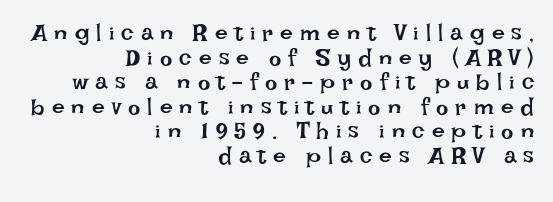
The rendering uses a small line-height, squeezing the rows. Any mark beneath the type? The region is blank. The horizontal fit of the characters is loose and conspicuously gappy. The lettering stays uniformly vertical, giving the passage a roman look.
